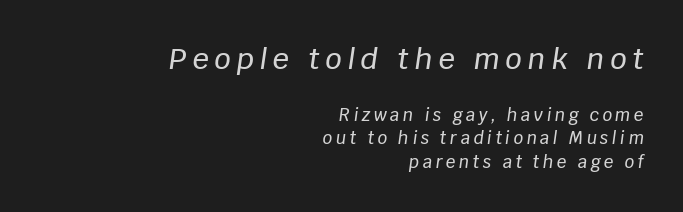
Is this a fixed-width face? No — the glyphs have proportional, varying widths. Is the lower block the larger one? No — the upper block carries the bigger type. This rendering uses right alignment, leaving the left contour irregular. Underlining? Definitely not there.
